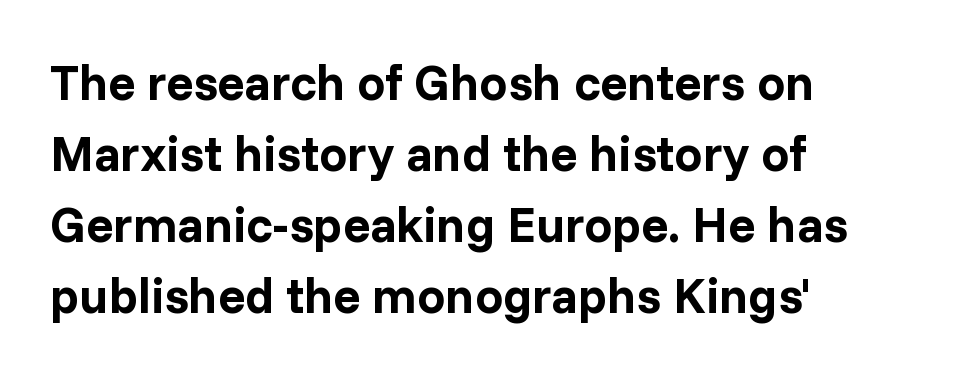
The image shows 50 px bold sans-serif type, upright; set left-aligned, normal line spacing (1.42x), normal letter spacing, not underlined; low stroke contrast and a medium x-height.
